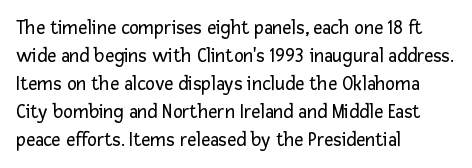
A roman cut, with each character standing at attention. Compared with a centered layout, this one pins lines to the left instead. Evenly set lines give the paragraph a standard silhouette. Heft: none added — not bold. The baseline area is clear.
